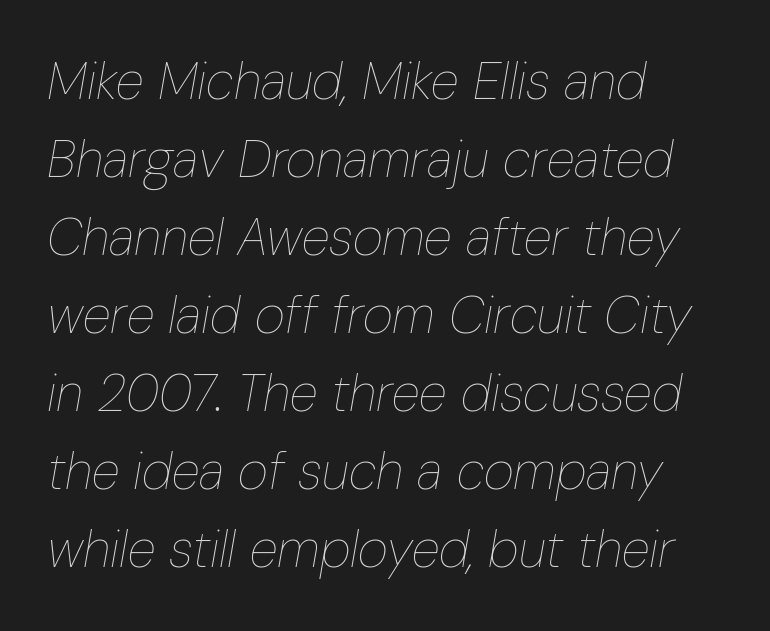
{"italic": "yes", "lean": "right", "slant_degrees": 10, "bold": "no", "weight": "thin", "width": "condensed", "stroke_contrast": "low", "x_height": "medium", "monospaced": "no", "underline": "no", "align": "left", "line_spacing": "normal", "line_spacing_ratio": 1.5, "letter_spacing": "normal", "letter_spacing_em": 0.0, "glyph_px": 52}
